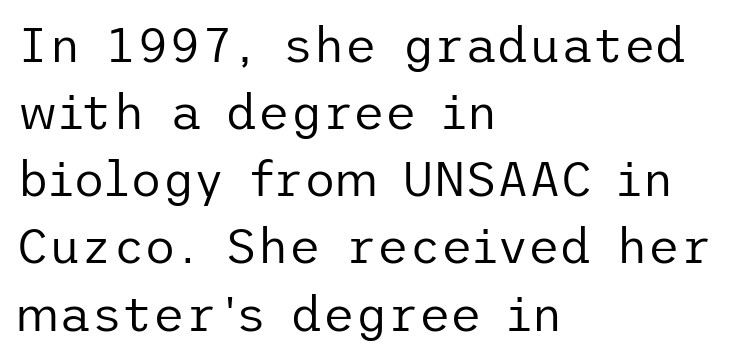
Q: Is the text bold? A: No.
Q: Is the text italic (slanted)? A: No, it is upright.
Q: Is the typeface a serif or a sans-serif typeface? A: Sans-serif.
Q: Is the text underlined? A: No.
Q: How is the paragraph aligned? A: Left-aligned.
Q: Is the spacing between letters normal or unusually wide? A: Normal.
Q: Is the spacing between lines tight, normal or loose? A: Normal.
Q: Width (condensed, normal, or wide)? A: Normal.
Q: Stroke contrast? A: Low.
Q: x-height? A: Medium.
